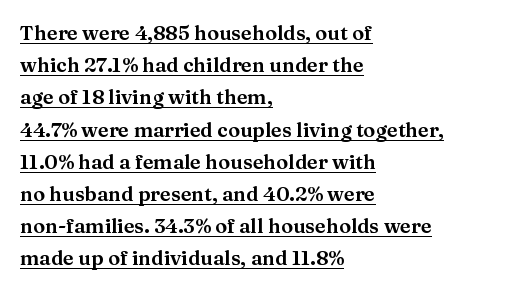
The horizontal fit of the characters is conventional and even. These lines were composed using upright roman letters. Vertically, the passage feels balanced, rows spaced as you'd expect. You can see a thin bar hugging the bottom of the glyphs. Typeset ragged right — the left edge is the straight one.
